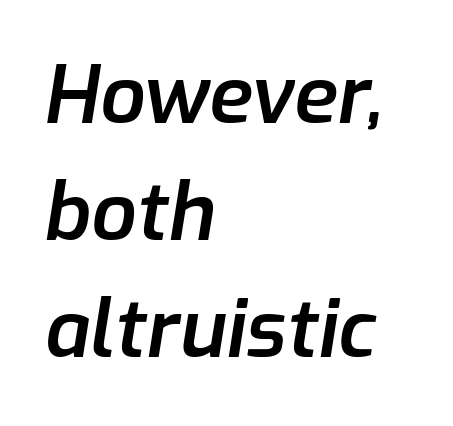
It's the slanting kind of type. You could not count columns in this text — the font is proportionally spaced. Descenders hang freely into open space. These lines carry some extra weight — a demibold, not a full bold.
